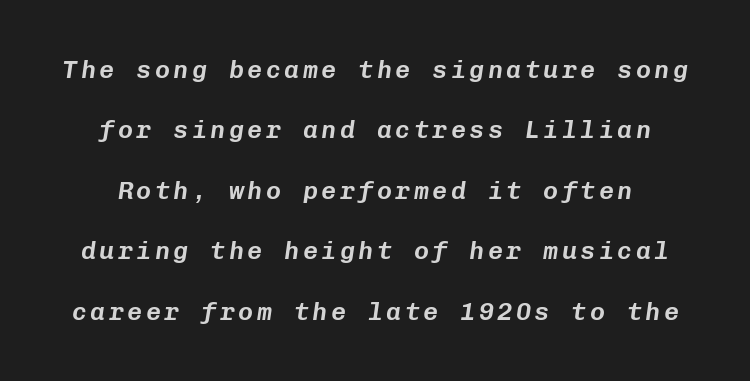
Q: Is the text italic (slanted)? A: Yes, it leans right by about 8 degrees.
Q: Is the text underlined? A: No.
Q: Is the spacing between lines tight, normal or loose? A: Loose.
